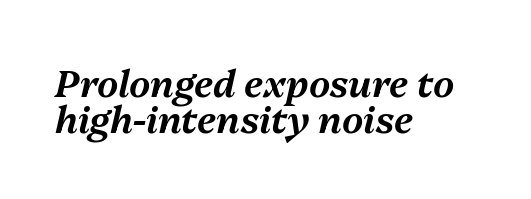
The image shows 37 px text type, italic (leaning right); set left-aligned, tight line spacing (0.98x), normal letter spacing, not underlined; medium stroke contrast and a medium x-height.
